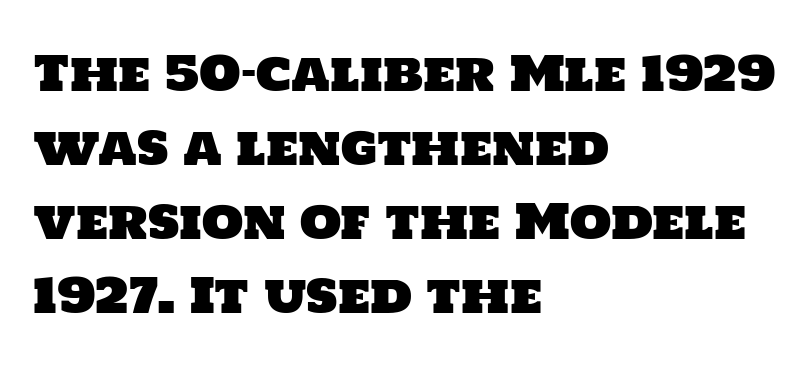
Q: Is the typeface a serif or a sans-serif typeface? A: Sans-serif.
Q: Is the text underlined? A: No.
Q: How is the paragraph aligned? A: Left-aligned.
Q: Is the spacing between letters normal or unusually wide? A: Normal.
Q: Is the spacing between lines tight, normal or loose? A: Normal.
Q: Width (condensed, normal, or wide)? A: Normal.
Q: Stroke contrast? A: Low.
Q: x-height? A: Large.
Q: Monospaced? A: No.
